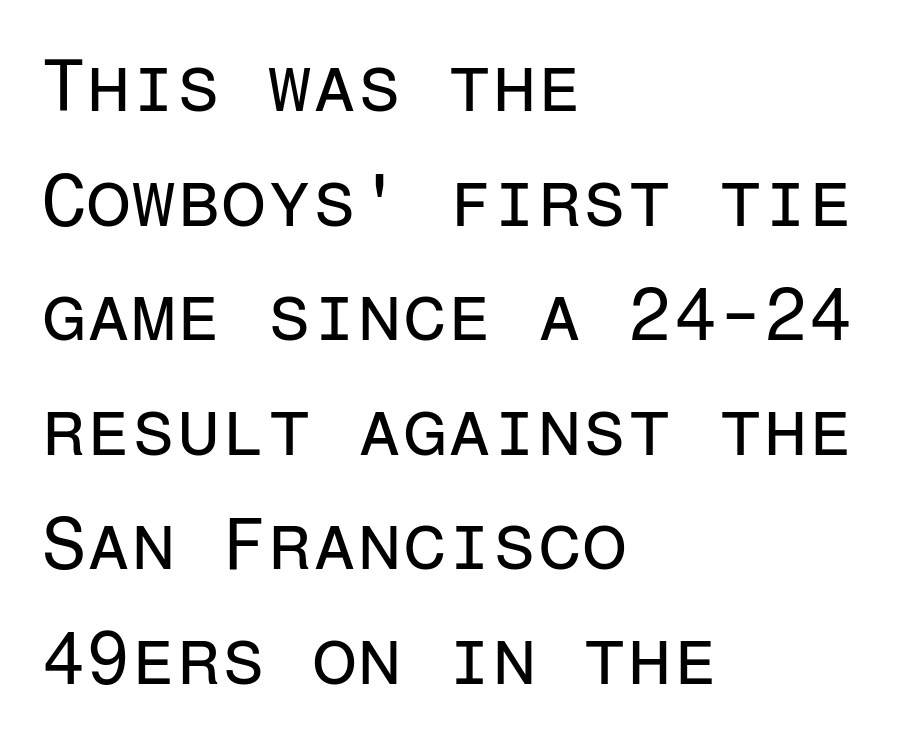
Q: Is the text bold? A: No.
Q: Is the text italic (slanted)? A: No, it is upright.
Q: Is the typeface a serif or a sans-serif typeface? A: Sans-serif.
Q: Is the text underlined? A: No.
Q: How is the paragraph aligned? A: Left-aligned.
Q: Is the spacing between letters normal or unusually wide? A: Normal.
Q: Is the spacing between lines tight, normal or loose? A: Normal.
Q: Width (condensed, normal, or wide)? A: Normal.
Q: Stroke contrast? A: Low.
Q: x-height? A: Medium.
Q: Monospaced? A: Yes.
